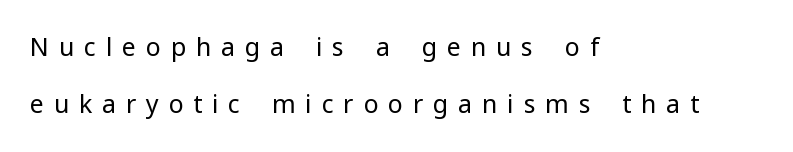
The space beneath each line is pristine and unruled. Heft: none added — not bold. If you measured baseline to baseline, you'd find a long distance. Style check: upright. Typeset ragged right — the left edge is the straight one. Tracking value appears strongly positive — letters spread wide.
